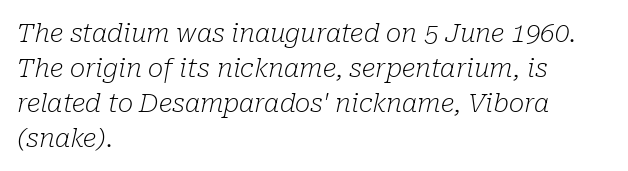
The image shows 26 px text type, italic (leaning right); set left-aligned, normal line spacing (1.34x), normal letter spacing, not underlined.
